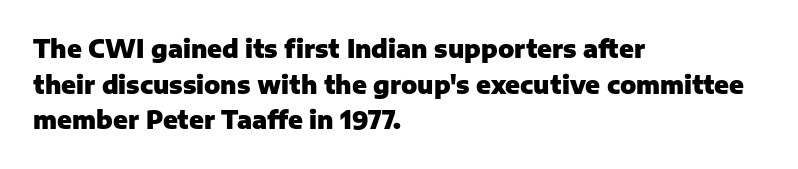
The image shows 24 px bold type, upright; set left-aligned, normal line spacing (1.48x), normal letter spacing, not underlined.
